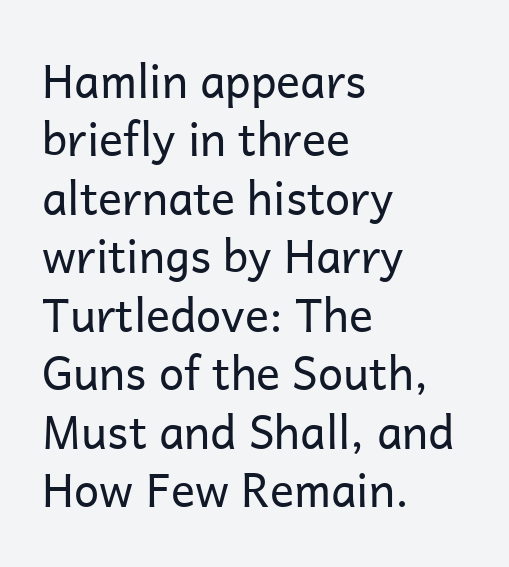
The image shows 45 px regular-weight sans-serif type, upright; set left-aligned, normal line spacing (1.3x), normal letter spacing, not underlined; low stroke contrast and a medium x-height.
